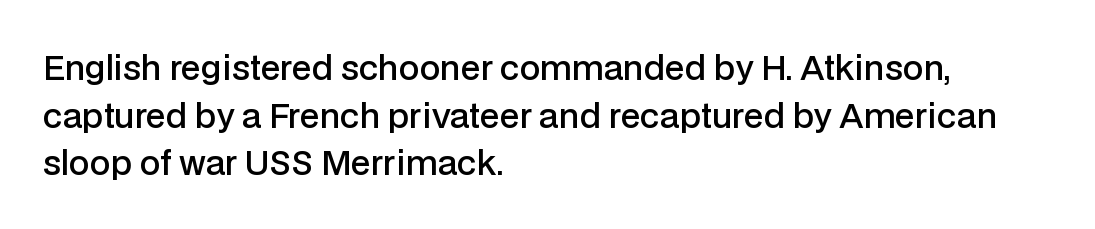
A sans-serif font was chosen for this passage. A semibold gives these letters moderate extra thickness, short of bold. Compared with typical body copy, the letter spacing here is the same. Students, observe: this is what conventionally led text looks like. The specimen reads as upright at a glance.
